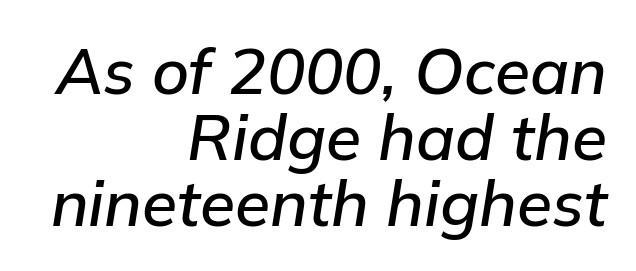
{"italic": "yes", "lean": "right", "slant_degrees": 9, "width": "normal", "stroke_contrast": "low", "x_height": "medium", "monospaced": "no", "underline": "no", "align": "right", "line_spacing": "tight", "line_spacing_ratio": 1.03, "letter_spacing": "normal", "letter_spacing_em": 0.0, "glyph_px": 64}
